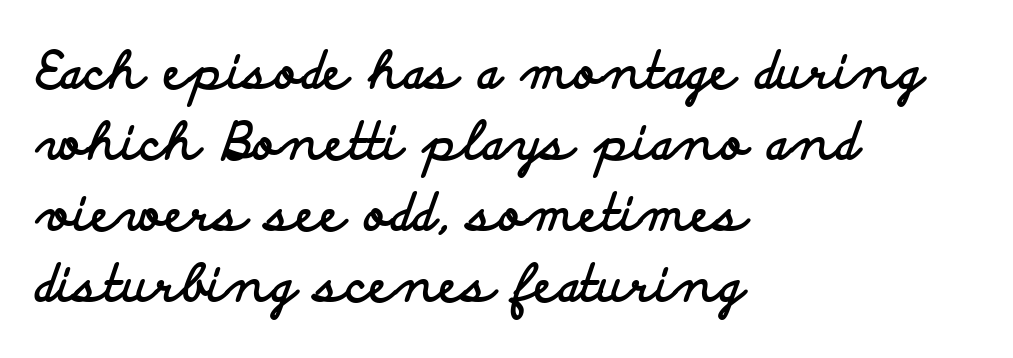
Q: Is the text bold? A: Yes.
Q: Is the text italic (slanted)? A: Yes.
Q: Is the typeface a serif or a sans-serif typeface? A: Sans-serif.
Q: Is the text underlined? A: No.
Q: How is the paragraph aligned? A: Left-aligned.
Q: Is the spacing between letters normal or unusually wide? A: Normal.
Q: Is the spacing between lines tight, normal or loose? A: Normal.
Q: Width (condensed, normal, or wide)? A: Wide.
Q: Stroke contrast? A: Low.
Q: x-height? A: Small.
Q: Monospaced? A: No.
